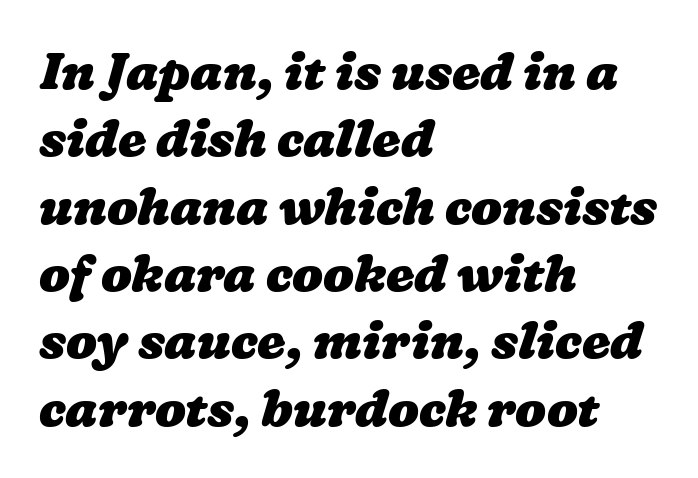
Q: Is the text bold? A: Yes.
Q: Is the text underlined? A: No.
Q: How is the paragraph aligned? A: Left-aligned.
Q: Is the spacing between letters normal or unusually wide? A: Normal.
Q: Is the spacing between lines tight, normal or loose? A: Normal.
Q: Width (condensed, normal, or wide)? A: Wide.
Q: Stroke contrast? A: Low.
Q: x-height? A: Medium.
Q: Monospaced? A: No.
